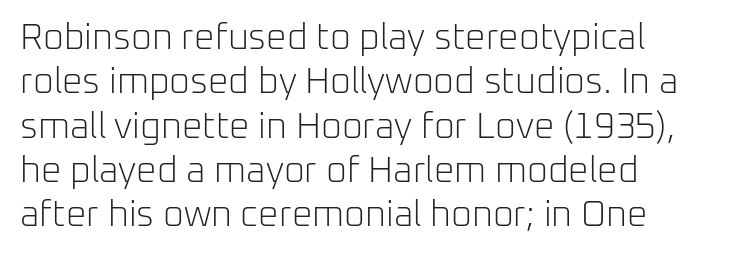
Caption: standard tracking, unaltered. The words here are not underlined. Weight class: somewhere from thin through regular. Line starts are locked; line ends wander. The glyphs in this specimen are sans serif. You could not count columns in this text — the font is proportionally spaced.
